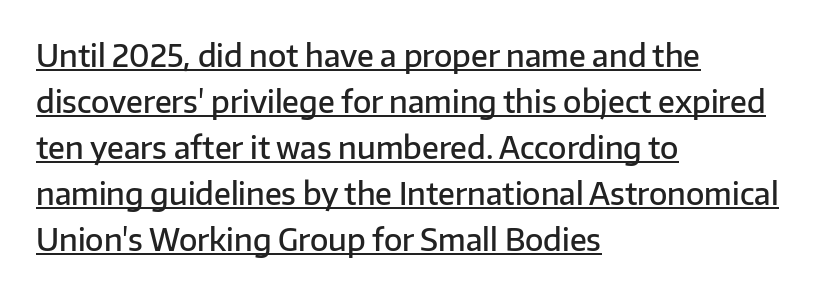
Left-aligned paragraph, ragged on the right. A normal amount of white space separates one row of letters from the next. Is there an underline? Yes — a line sits under the letters. Look at the tracking — it's just the regular setting, nothing added. Summary of weight: moderately heavy, a semibold. The passage shown is typeset with a sans-serif family.
